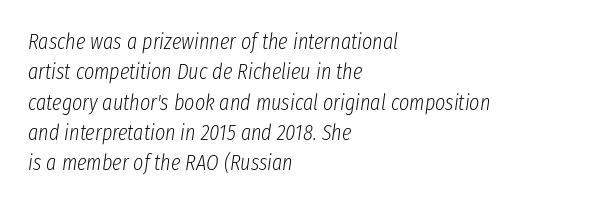
The image shows 22 px text type, italic (leaning right); set left-aligned, normal line spacing (1.38x), normal letter spacing, not underlined.
